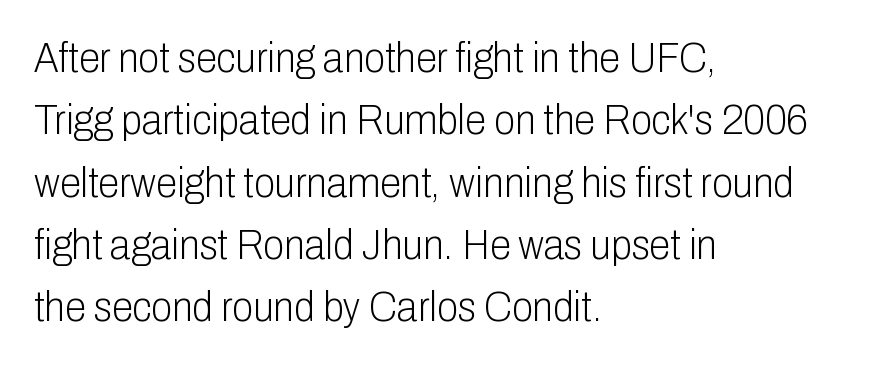
Compared with a typical body face, this is equally light or lighter still. Does the lettering tilt? It doesn't — this is upright. The face used here is a sans, in the tradition of grotesques and geometrics. Reading down the column, the eye jumps a familiar distance to each next line. The rendering uses natural spacing where letterforms have individual widths.
